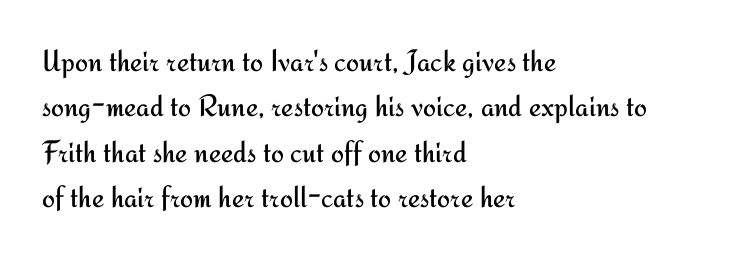
Q: Is the text bold? A: No.
Q: Is the text italic (slanted)? A: No, it is upright.
Q: Is the typeface a serif or a sans-serif typeface? A: Sans-serif.
Q: Is the text underlined? A: No.
Q: How is the paragraph aligned? A: Left-aligned.
Q: Is the spacing between letters normal or unusually wide? A: Normal.
Q: Is the spacing between lines tight, normal or loose? A: Normal.
Q: Width (condensed, normal, or wide)? A: Normal.
Q: Stroke contrast? A: Medium.
Q: x-height? A: Small.
Q: Monospaced? A: No.
